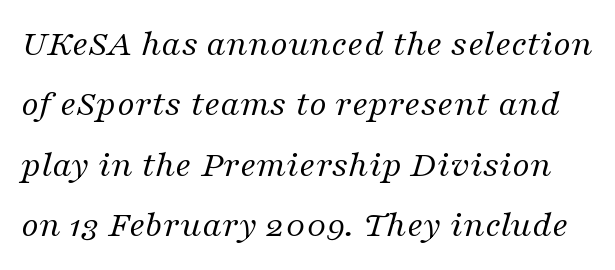
{"serif": "yes", "italic": "yes", "lean": "right", "slant_degrees": 16, "bold": "no", "weight": "regular", "width": "normal", "stroke_contrast": "medium", "x_height": "medium", "monospaced": "no", "underline": "no", "line_spacing": "normal", "line_spacing_ratio": 1.59, "letter_spacing": "normal", "letter_spacing_em": 0.0, "glyph_px": 38}
